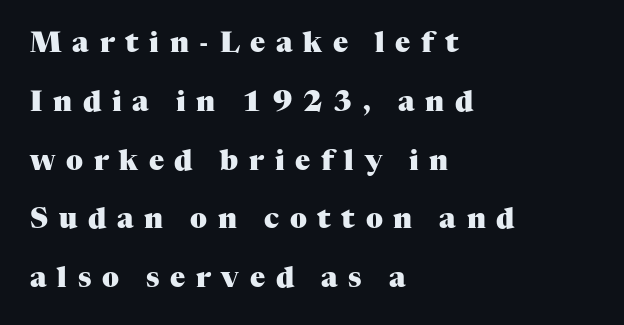
Q: Is the text bold? A: Yes.
Q: Is the text italic (slanted)? A: No, it is upright.
Q: Is the typeface a serif or a sans-serif typeface? A: Serif.
Q: Is the text underlined? A: No.
Q: How is the paragraph aligned? A: Left-aligned.
Q: Is the spacing between letters normal or unusually wide? A: Unusually wide.
Q: Is the spacing between lines tight, normal or loose? A: Loose.
Q: Width (condensed, normal, or wide)? A: Normal.
Q: Stroke contrast? A: Medium.
Q: x-height? A: Medium.
Q: Monospaced? A: No.
